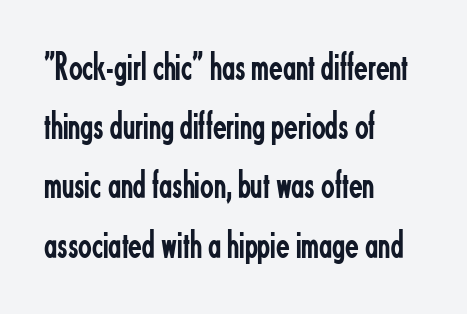
Q: Is the text bold? A: No.
Q: Is the text italic (slanted)? A: No, it is upright.
Q: Is the typeface a serif or a sans-serif typeface? A: Sans-serif.
Q: Is the text underlined? A: No.
Q: How is the paragraph aligned? A: Left-aligned.
Q: Is the spacing between letters normal or unusually wide? A: Normal.
Q: Is the spacing between lines tight, normal or loose? A: Normal.
Q: Width (condensed, normal, or wide)? A: Condensed.
Q: Stroke contrast? A: Low.
Q: x-height? A: Small.
Q: Monospaced? A: No.
